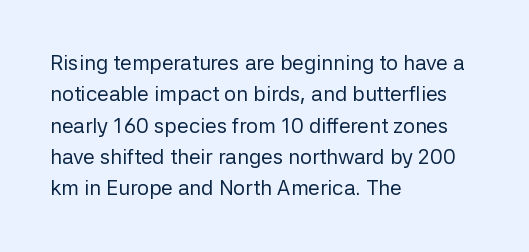
Ordinary non-slanted type is in use. Honestly, the row spacing looks completely unremarkable. These lines keep a tight, regular rhythm from letter to letter. These lines stack with their left ends in a neat column.
